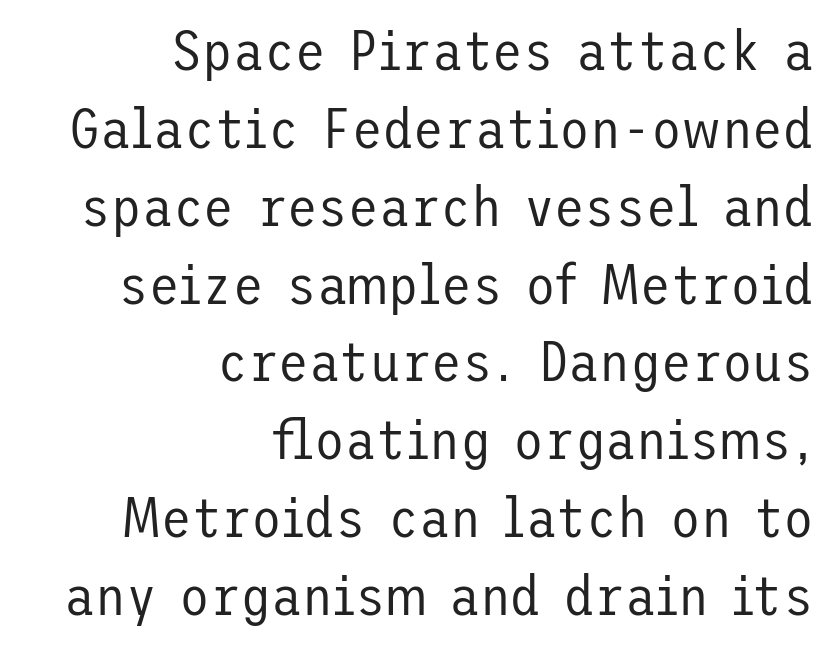
The image shows 56 px regular-weight sans-serif type, upright; set right-aligned, normal line spacing (1.39x), normal letter spacing, not underlined; low stroke contrast and a medium x-height.
